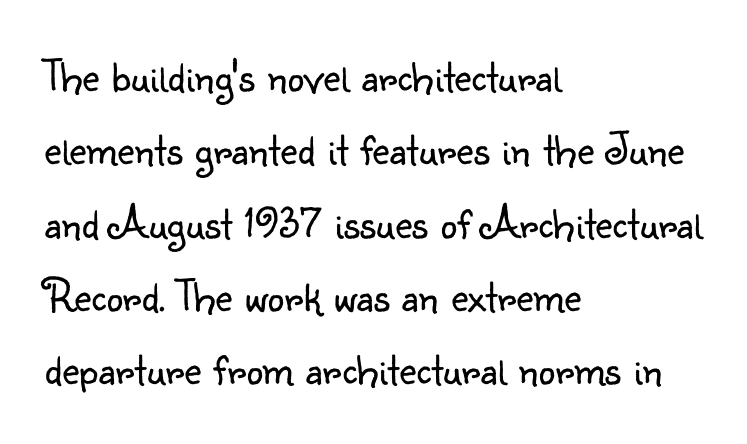
Proportional: the letters do not fall into vertical columns. Successive baselines arrive at the customary interval. The typeface chosen for these lines omits serifs. Spacing between characters is what you'd get straight out of the box. The letters stand upright; this is a roman face.
